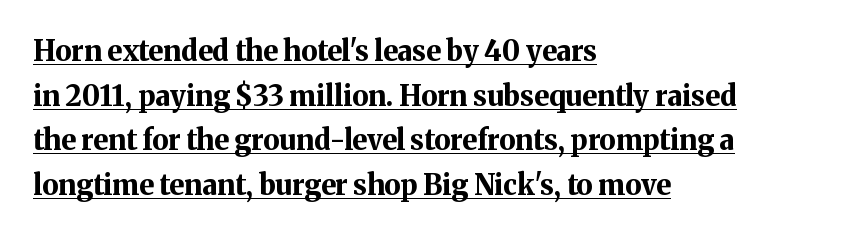
{"serif": "yes", "italic": "no", "bold": "yes", "weight": "bold", "width": "normal", "stroke_contrast": "medium", "x_height": "medium", "monospaced": "no", "underline": "yes", "align": "left", "line_spacing": "normal", "line_spacing_ratio": 1.59, "letter_spacing": "normal", "letter_spacing_em": 0.0, "glyph_px": 28}
